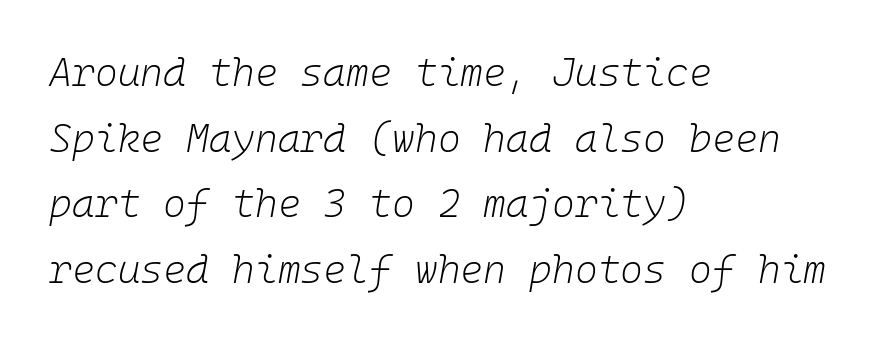
The image shows 39 px light type, italic (leaning right), monospaced; set left-aligned, normal line spacing (1.68x), normal letter spacing, not underlined; low stroke contrast and a medium x-height.
